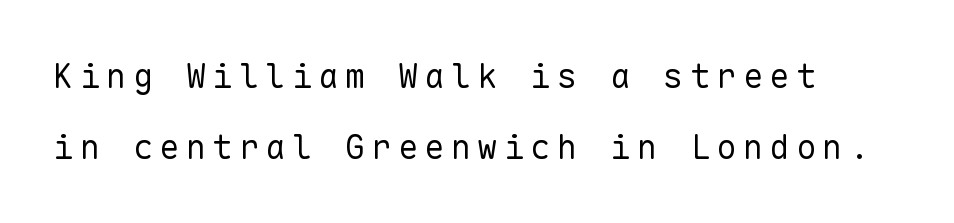
The image shows 34 px regular-weight sans-serif type, upright, monospaced; set left-aligned, loose line spacing (2.08x), not underlined; low stroke contrast and a medium x-height.
